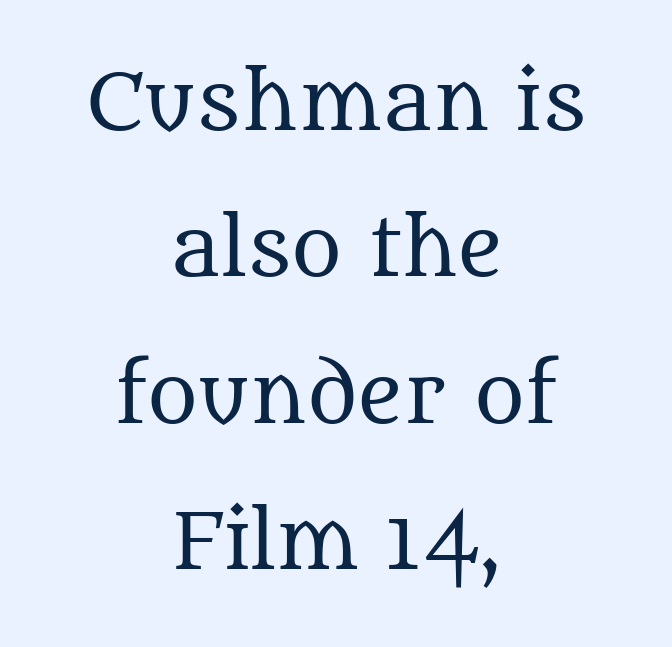
The image shows 77 px regular-weight serif type, upright; set centered, loose line spacing (1.9x), normal letter spacing, not underlined; medium stroke contrast and a large x-height.
